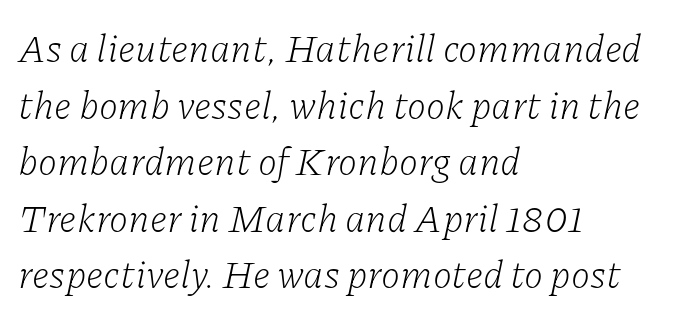
The face looks like a standard text weight, possibly lighter. Style check: oblique. These lines sit exactly where default settings would place them. Default kerning and tracking; the words read as compact shapes. Old-style or modern, the face here clearly has serifs. Every row of glyphs begins at an identical x-position on the left.
